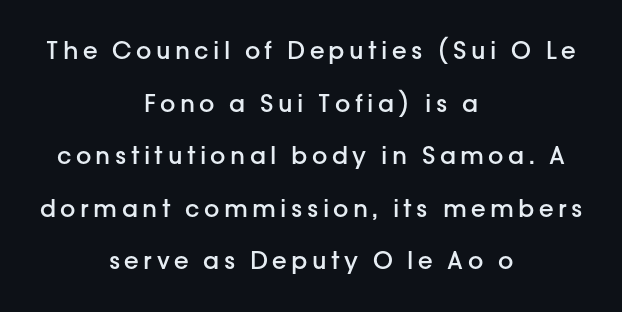
Leading: increased. How heavy is the stroke? Medium-heavy — a semibold, shy of bold. If you drew a line through each stem, it would be perfectly vertical. Reading down the block, each line starts at a different indent, mirrored at its end.
